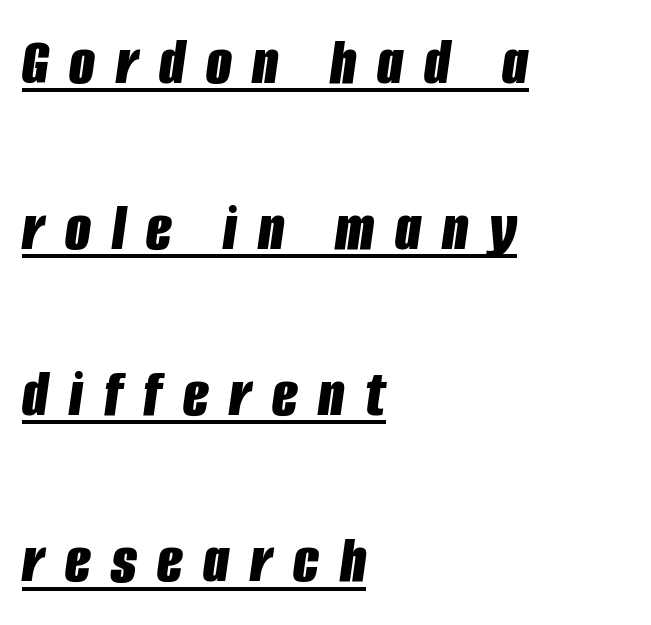
Characters follow at a spacing far wider than the type designer built in. Emphasis is given by a line drawn under the lettering. Emphasis-style slanted type is in use. Horizontal bands of white between lines are thick stripes. Weight: bold.
